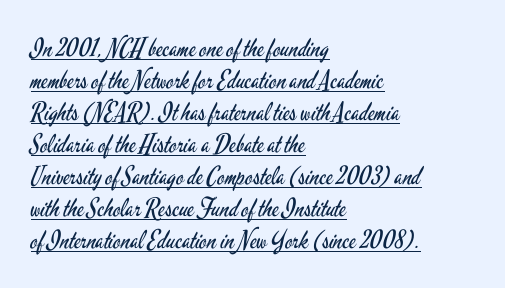
{"bold": "no", "underline": "yes", "align": "left", "line_spacing": "normal", "line_spacing_ratio": 1.28, "letter_spacing": "normal", "letter_spacing_em": 0.0, "glyph_px": 25}
